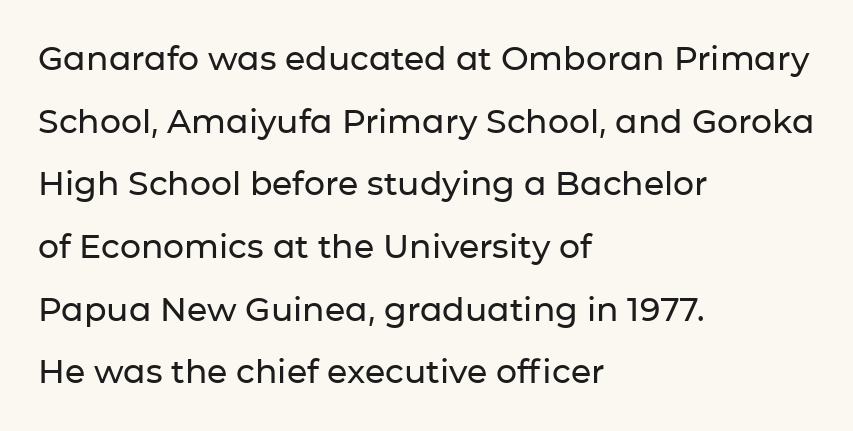
Note: no serifs on the glyphs. Baseline-to-baseline distance is far greater than the letter height. The ragged edge is on the right, which tells us the setting is flush left. Think of a printed novel: that variable character pitch is what you see here. Just letters on the line, the space beneath them empty. Inter-character spacing is left at the font's built-in metrics.
